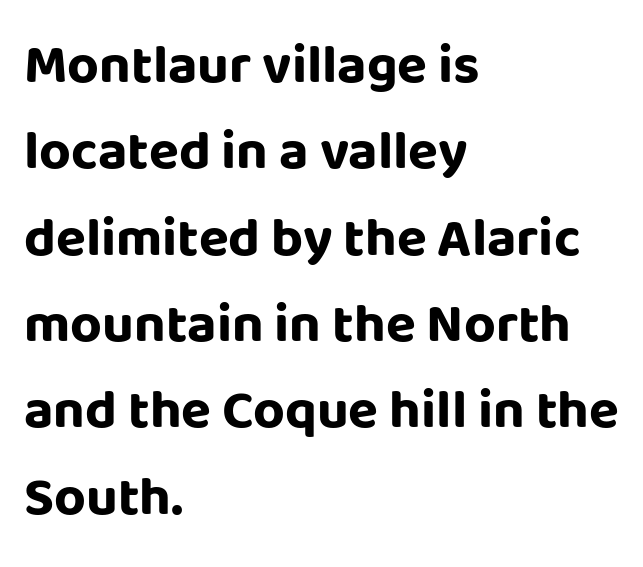
Q: Is the text bold? A: Yes.
Q: Is the text italic (slanted)? A: No, it is upright.
Q: Is the typeface a serif or a sans-serif typeface? A: Sans-serif.
Q: Is the text underlined? A: No.
Q: How is the paragraph aligned? A: Left-aligned.
Q: Is the spacing between letters normal or unusually wide? A: Normal.
Q: Is the spacing between lines tight, normal or loose? A: Normal.
Q: Width (condensed, normal, or wide)? A: Normal.
Q: Stroke contrast? A: Low.
Q: x-height? A: Large.
Q: Monospaced? A: No.
